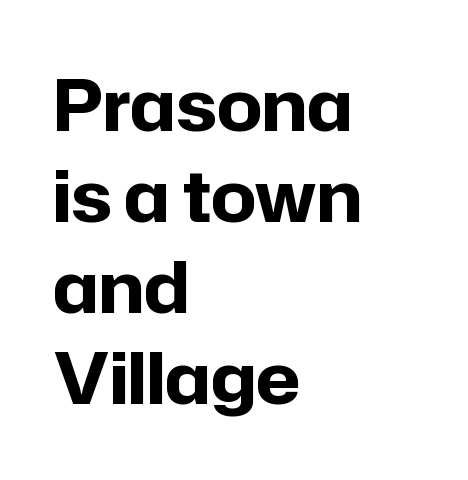
{"serif": "no", "italic": "no", "bold": "yes", "weight": "bold", "width": "normal", "stroke_contrast": "low", "x_height": "medium", "monospaced": "no", "underline": "no", "align": "left", "line_spacing": "normal", "line_spacing_ratio": 1.28, "letter_spacing": "normal", "letter_spacing_em": 0.0, "glyph_px": 71}
